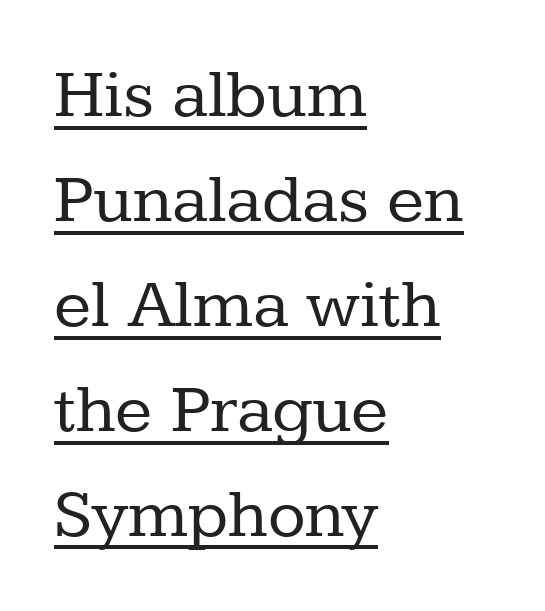
Q: Is the text bold? A: No.
Q: Is the text italic (slanted)? A: No, it is upright.
Q: Is the typeface a serif or a sans-serif typeface? A: Serif.
Q: Is the text underlined? A: Yes.
Q: How is the paragraph aligned? A: Left-aligned.
Q: Is the spacing between letters normal or unusually wide? A: Normal.
Q: Is the spacing between lines tight, normal or loose? A: Normal.
Q: Width (condensed, normal, or wide)? A: Normal.
Q: Stroke contrast? A: Low.
Q: x-height? A: Medium.
Q: Monospaced? A: No.
